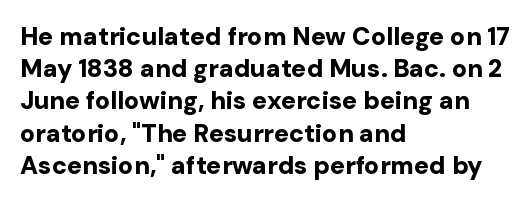
The lines sit at an ordinary, default distance from one another. Italic? Not at all — the glyphs are vertical. This rendering leaves character spacing at its baseline value. A student would call this left alignment; a typographer would say flush left, rag right.
